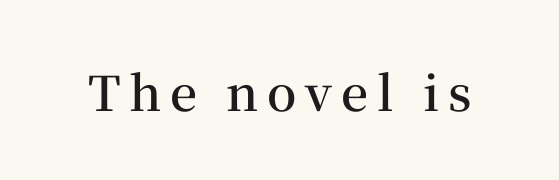
Q: Is the text bold? A: Semi-bold.
Q: Is the text italic (slanted)? A: No, it is upright.
Q: Is the typeface a serif or a sans-serif typeface? A: Serif.
Q: Is the text underlined? A: No.
Q: Width (condensed, normal, or wide)? A: Normal.
Q: Stroke contrast? A: Medium.
Q: x-height? A: Medium.
Q: Monospaced? A: No.
